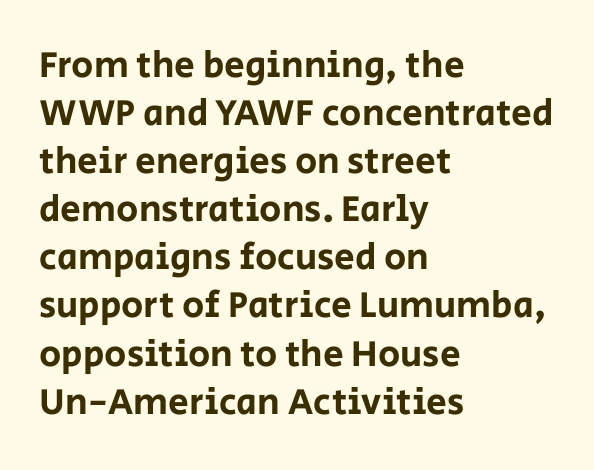
The line texture is even and compact thanks to regular tracking. Spacing verdict: proportional, widths tailored to each character. Check under the words: just untouched page. Nope, no serifs anywhere on these letters.
